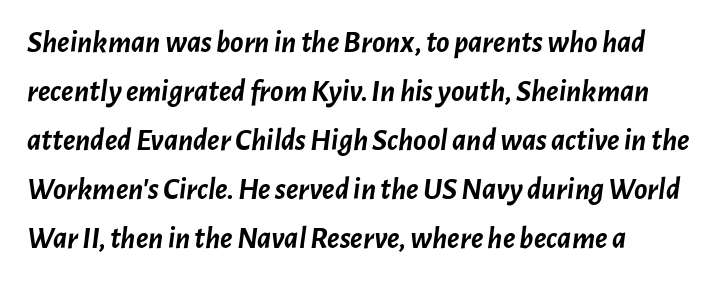
{"italic": "yes", "lean": "right", "slant_degrees": 7, "bold": "yes", "weight": "semibold", "width": "normal", "stroke_contrast": "low", "x_height": "medium", "monospaced": "no", "underline": "no", "align": "left", "line_spacing": "normal", "line_spacing_ratio": 1.58, "letter_spacing": "normal", "letter_spacing_em": 0.0, "glyph_px": 31}
